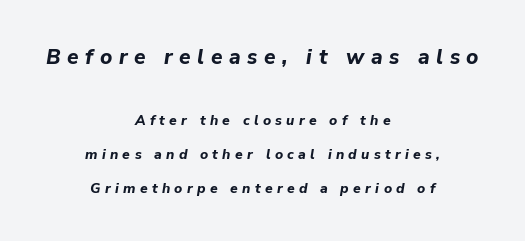
The more generous point size was reserved for the upper chunk. In terms of posture, this sample is oblique. Centered paragraph, ragged on both sides. The zone under the glyphs is completely vacant. Strong, thick strokes mark this as bold type. Someone cranked the tracking dial way up on this one.
